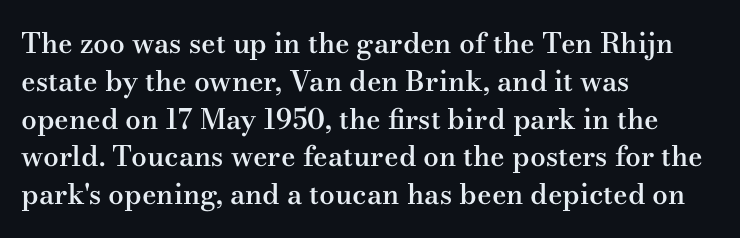
{"serif": "yes", "italic": "no", "bold": "semi", "weight": "semibold", "width": "wide", "stroke_contrast": "medium", "x_height": "small", "monospaced": "no", "underline": "no", "align": "left", "line_spacing": "normal", "line_spacing_ratio": 1.35, "letter_spacing": "normal", "letter_spacing_em": 0.0, "glyph_px": 28}
